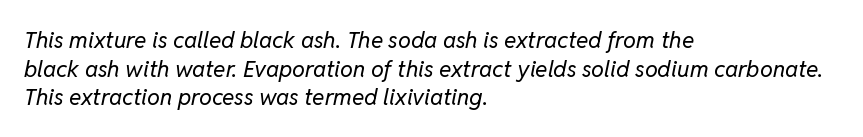
{"italic": "yes", "lean": "right", "slant_degrees": 11, "bold": "no", "underline": "no", "align": "left", "line_spacing_ratio": 1.24, "letter_spacing": "normal", "letter_spacing_em": 0.0, "glyph_px": 23}
